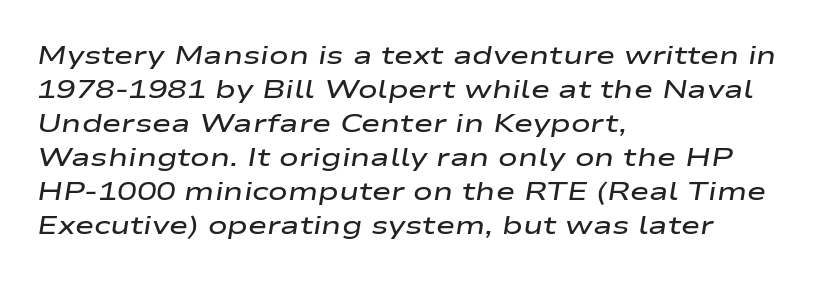
The image shows 26 px text type, italic (leaning right); set left-aligned, normal line spacing (1.31x), normal letter spacing, not underlined.
